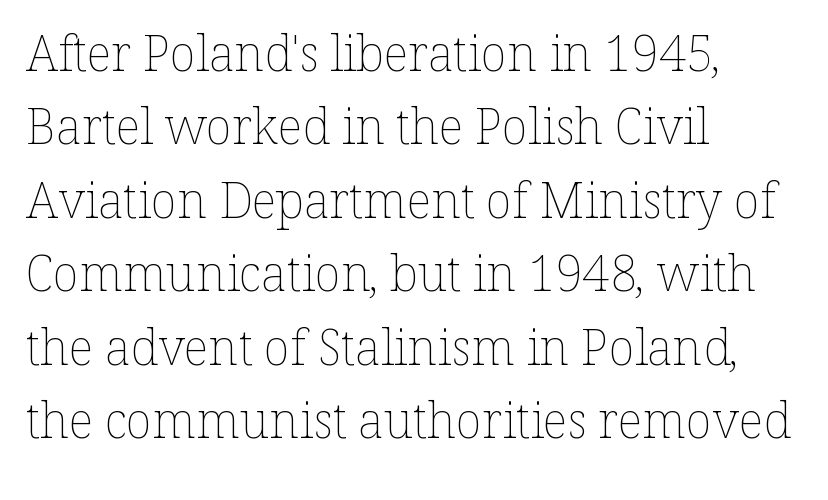
Q: Is the text bold? A: No.
Q: Is the text italic (slanted)? A: No, it is upright.
Q: Is the text underlined? A: No.
Q: How is the paragraph aligned? A: Left-aligned.
Q: Is the spacing between letters normal or unusually wide? A: Normal.
Q: Is the spacing between lines tight, normal or loose? A: Normal.
Q: Width (condensed, normal, or wide)? A: Normal.
Q: Stroke contrast? A: Low.
Q: x-height? A: Medium.
Q: Monospaced? A: No.
